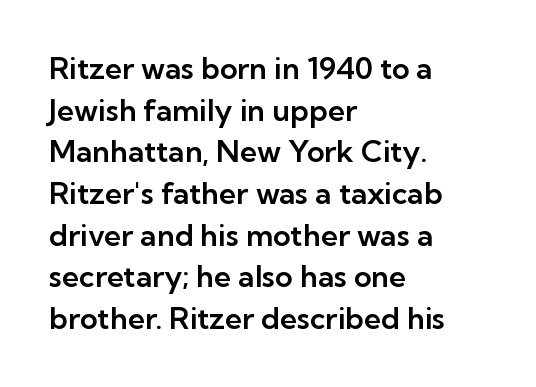
The letters advance in unequal steps, a hallmark of proportional type. This rendering features lettering with no underline. Honestly, the row spacing looks completely unremarkable. This sample is left-justified, so line endings fall wherever the words run out.
